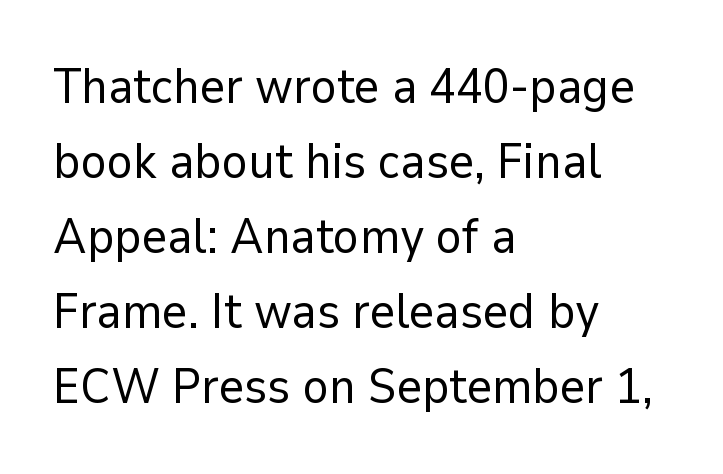
Decoration check: the copy has no underline. The weight tops out at a normal text grade. Short note: letters normally spaced. Posture: straight, roman, zero tilt.
